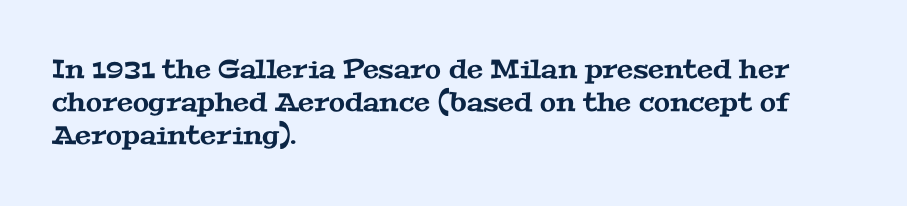
A student would call this left alignment; a typographer would say flush left, rag right. This block has exactly the height ordinary leading produces. The strip under each line holds only bare page. A typesetter would call this zero additional tracking.
